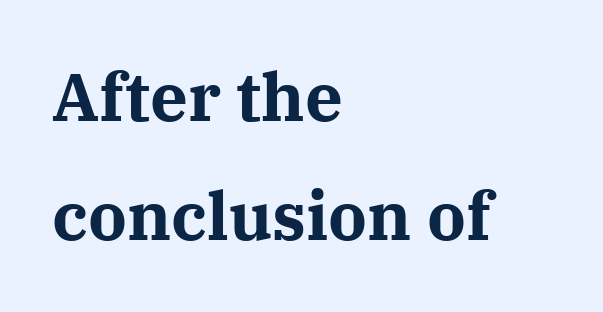
{"serif": "yes", "italic": "no", "bold": "yes", "weight": "bold", "width": "normal", "stroke_contrast": "medium", "x_height": "medium", "monospaced": "no", "underline": "no", "align": "left", "line_spacing_ratio": 1.78, "letter_spacing": "normal", "letter_spacing_em": 0.0, "glyph_px": 67}
